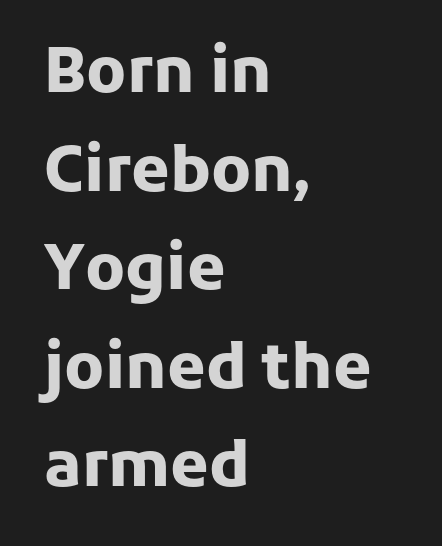
The image shows 62 px heavy sans-serif type, upright; set left-aligned, normal line spacing (1.59x), normal letter spacing, not underlined; low stroke contrast and a medium x-height.
